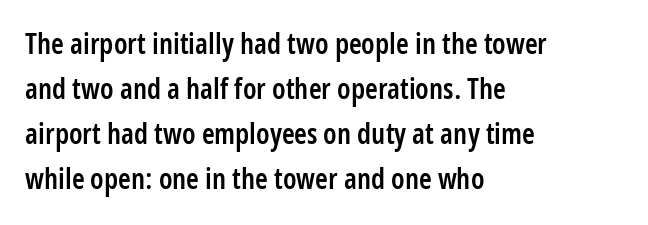
The image shows 29 px semibold, condensed sans-serif type, upright; set left-aligned, normal line spacing (1.55x), normal letter spacing, not underlined; low stroke contrast and a medium x-height.
